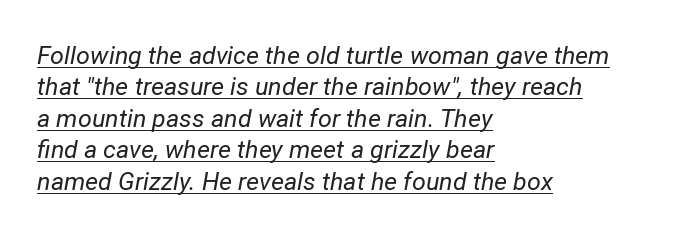
The image shows 25 px text type, italic (leaning right); set left-aligned, normal line spacing (1.26x), normal letter spacing, underlined.
